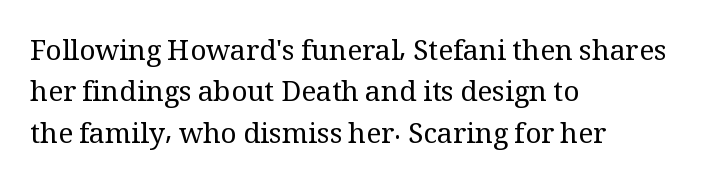
How would I describe the line gaps? Plain and ordinary. A classic flush-left, rag-right setting is used for this passage. Small tapered or slab feet sit at the stroke ends, so this counts as serif. The letters advance in unequal steps, a hallmark of proportional type.
